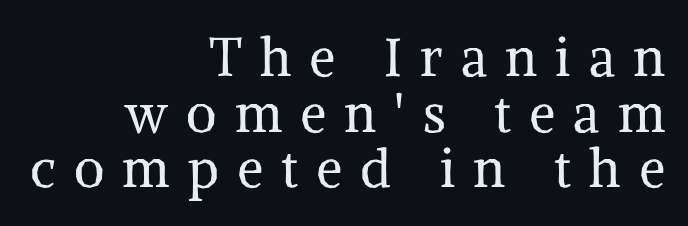
Q: Is the text bold? A: No.
Q: Is the text italic (slanted)? A: No, it is upright.
Q: Is the typeface a serif or a sans-serif typeface? A: Serif.
Q: Is the text underlined? A: No.
Q: How is the paragraph aligned? A: Right-aligned.
Q: Is the spacing between letters normal or unusually wide? A: Unusually wide.
Q: Is the spacing between lines tight, normal or loose? A: Tight.
Q: Width (condensed, normal, or wide)? A: Normal.
Q: Stroke contrast? A: Medium.
Q: x-height? A: Medium.
Q: Monospaced? A: No.
